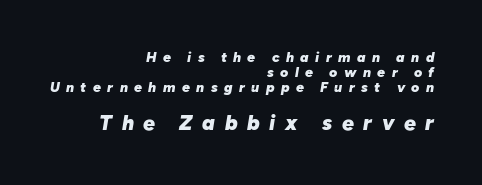
{"italic": "yes", "lean": "right", "slant_degrees": 10, "bold": "yes", "underline": "no", "align": "right", "line_spacing": "tight", "line_spacing_ratio": 1.08, "letter_spacing": "wide", "letter_spacing_em": 0.46, "larger_block": "second", "size_ratio": 1.5, "glyph_px": 21}
